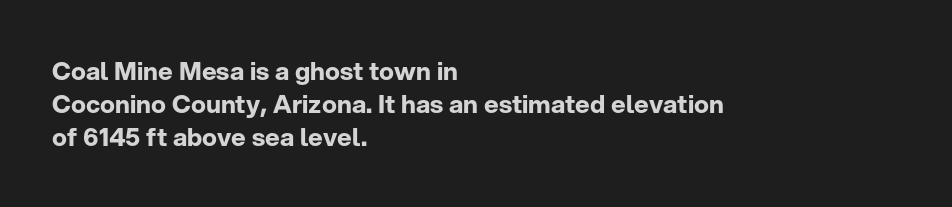
The image shows 25 px bold type, upright; set left-aligned, normal line spacing (1.32x), normal letter spacing, not underlined.
